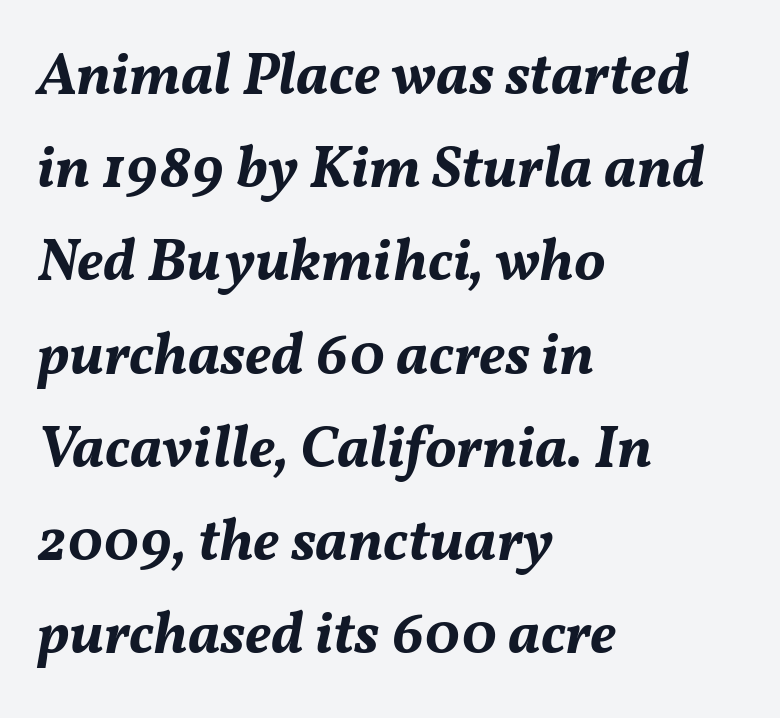
Q: Is the text bold? A: Yes.
Q: Is the text italic (slanted)? A: Yes, it leans right by about 11 degrees.
Q: Is the text underlined? A: No.
Q: How is the paragraph aligned? A: Left-aligned.
Q: Is the spacing between letters normal or unusually wide? A: Normal.
Q: Is the spacing between lines tight, normal or loose? A: Normal.
Q: Width (condensed, normal, or wide)? A: Normal.
Q: Stroke contrast? A: Medium.
Q: x-height? A: Medium.
Q: Monospaced? A: No.
